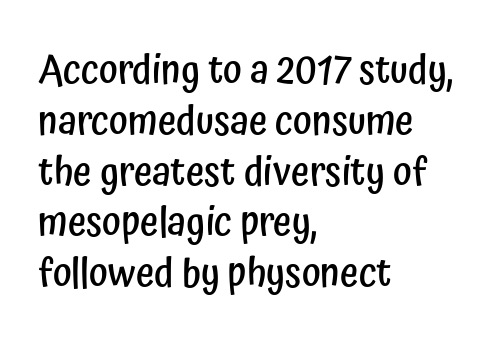
These lines are rendered in a variable-pitch font. Notice how the stems are strictly vertical — no italics here. The typesetter chose a ragged-right arrangement here. These words are printed semibold, heavier than regular yet not bold. Quick note: underline off.
